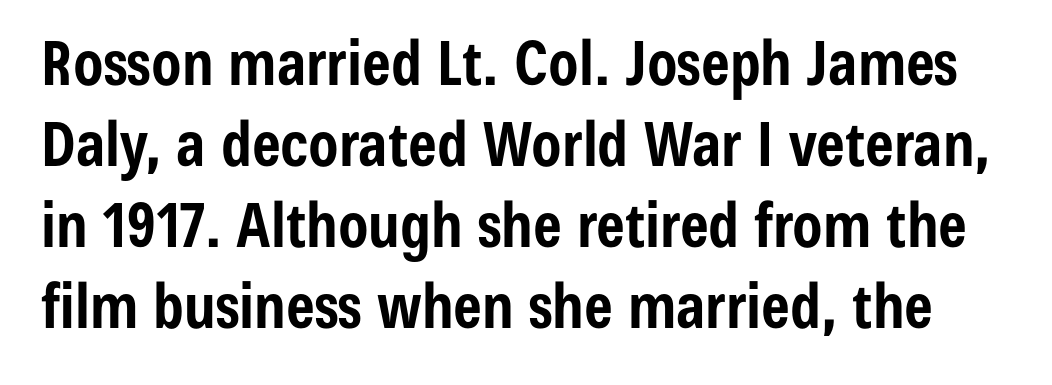
The image shows 61 px bold, condensed sans-serif type, upright; set normal line spacing (1.33x), normal letter spacing, not underlined; low stroke contrast and a medium x-height.
